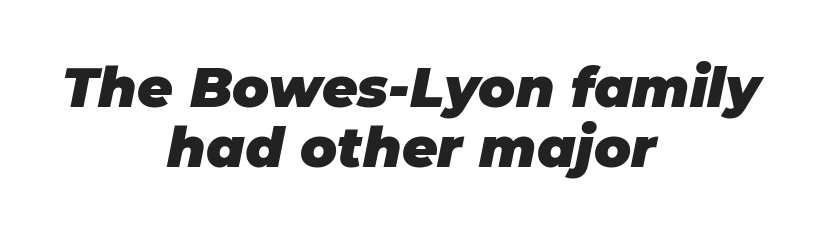
{"italic": "yes", "lean": "right", "slant_degrees": 11, "bold": "yes", "weight": "heavy", "width": "normal", "stroke_contrast": "low", "x_height": "large", "monospaced": "no", "underline": "no", "align": "center", "line_spacing": "tight", "line_spacing_ratio": 1.1, "letter_spacing": "normal", "letter_spacing_em": 0.0, "glyph_px": 55}
